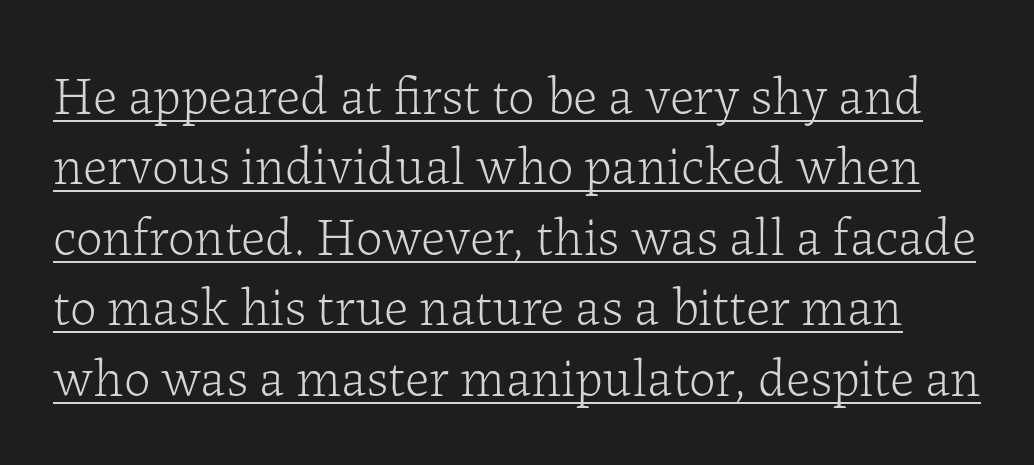
The image shows 53 px light serif type, upright; set normal line spacing (1.33x), normal letter spacing, underlined; low stroke contrast and a medium x-height.
